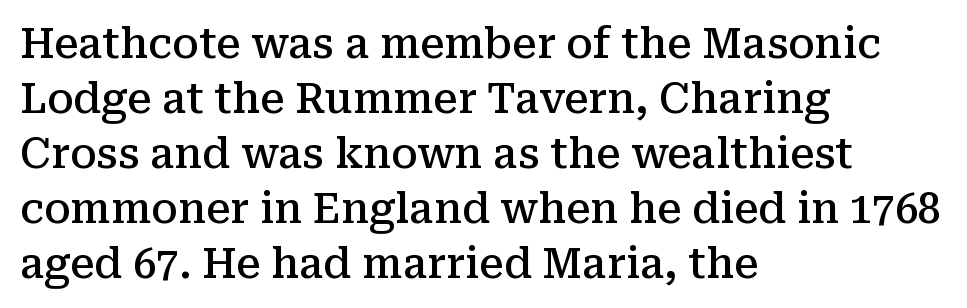
Q: Is the text bold? A: Semi-bold.
Q: Is the text italic (slanted)? A: No, it is upright.
Q: Is the typeface a serif or a sans-serif typeface? A: Serif.
Q: Is the text underlined? A: No.
Q: How is the paragraph aligned? A: Left-aligned.
Q: Is the spacing between letters normal or unusually wide? A: Normal.
Q: Is the spacing between lines tight, normal or loose? A: Normal.
Q: Width (condensed, normal, or wide)? A: Normal.
Q: Stroke contrast? A: Medium.
Q: x-height? A: Medium.
Q: Monospaced? A: No.
